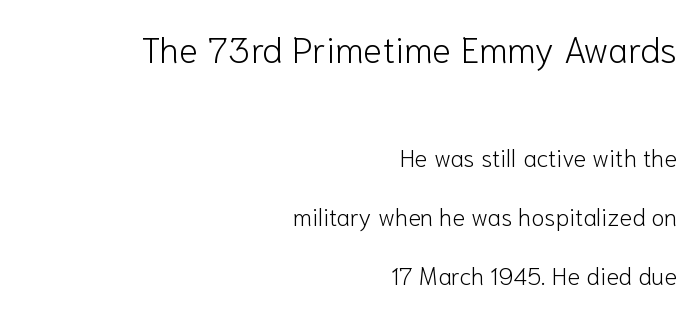
The image shows 36 px light sans-serif type, upright; set right-aligned, loose line spacing (2.45x), normal letter spacing, not underlined; the first (top) block is 1.5x larger; low stroke contrast and a medium x-height.
